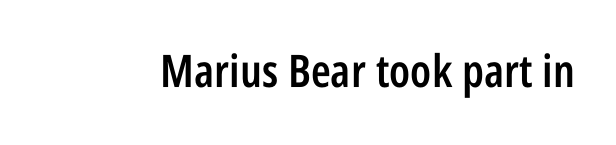
{"serif": "no", "italic": "no", "bold": "semi", "weight": "semibold", "width": "condensed", "stroke_contrast": "low", "x_height": "large", "monospaced": "no", "underline": "no", "letter_spacing": "normal", "letter_spacing_em": 0.0, "glyph_px": 45}
